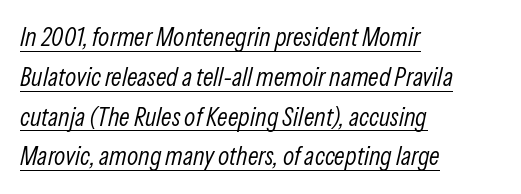
Q: Is the text bold? A: No.
Q: Is the text italic (slanted)? A: Yes, it leans right by about 13 degrees.
Q: Is the text underlined? A: Yes.
Q: How is the paragraph aligned? A: Left-aligned.
Q: Is the spacing between letters normal or unusually wide? A: Normal.
Q: Is the spacing between lines tight, normal or loose? A: Normal.
